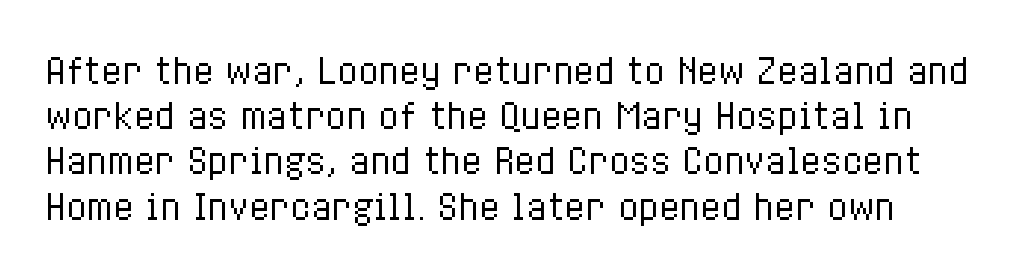
The image shows 34 px regular-weight, condensed type, upright; set normal line spacing (1.33x), normal letter spacing, not underlined; low stroke contrast and a medium x-height.
